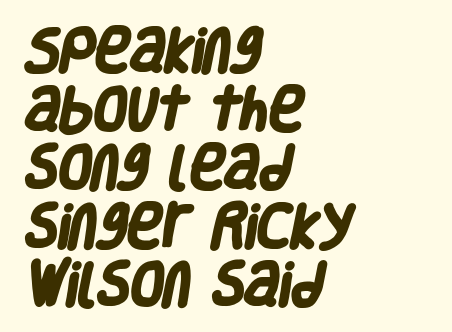
Glance below the letters and you will spot only blank space. The rendering shows plain stroke endings on the letterforms — a sans-serif design. Notice how thick the strokes are: this is what a full bold looks like. Spacing between characters is what you'd get straight out of the box. The passage is arranged the way most books set body copy — flush left. The face used here is proportionally spaced, like ordinary book or web type.
